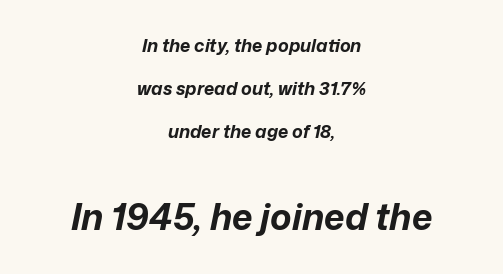
The image shows 36 px bold type, italic (leaning right); set centered, loose line spacing (2.39x), normal letter spacing, not underlined; the second (bottom) block is 2.0x larger; low stroke contrast and a medium x-height.
